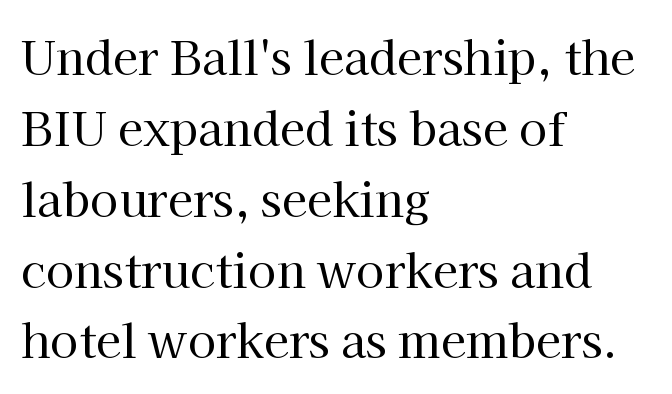
Q: Is the text bold? A: No.
Q: Is the text italic (slanted)? A: No, it is upright.
Q: Is the typeface a serif or a sans-serif typeface? A: Serif.
Q: Is the text underlined? A: No.
Q: How is the paragraph aligned? A: Left-aligned.
Q: Is the spacing between letters normal or unusually wide? A: Normal.
Q: Is the spacing between lines tight, normal or loose? A: Normal.
Q: Width (condensed, normal, or wide)? A: Normal.
Q: Stroke contrast? A: High.
Q: x-height? A: Medium.
Q: Monospaced? A: No.
